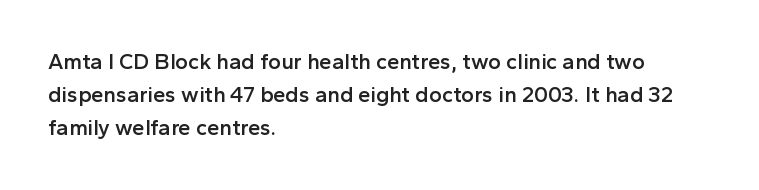
{"italic": "no", "bold": "semi", "underline": "no", "align": "left", "line_spacing": "normal", "line_spacing_ratio": 1.51, "letter_spacing": "normal", "letter_spacing_em": 0.0, "glyph_px": 22}
